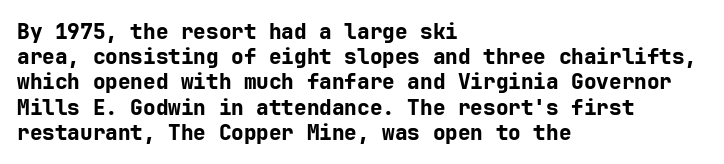
Q: Is the text bold? A: Yes.
Q: Is the text italic (slanted)? A: No, it is upright.
Q: Is the text underlined? A: No.
Q: How is the paragraph aligned? A: Left-aligned.
Q: Is the spacing between letters normal or unusually wide? A: Normal.
